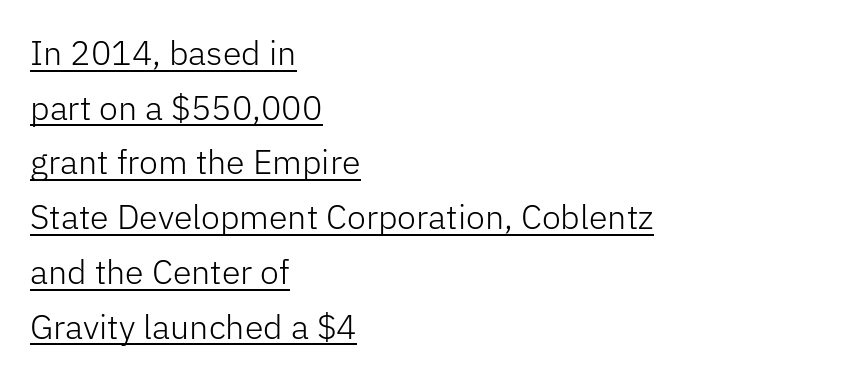
{"serif": "no", "italic": "no", "bold": "no", "weight": "light", "width": "normal", "stroke_contrast": "low", "x_height": "medium", "monospaced": "no", "underline": "yes", "align": "left", "line_spacing": "normal", "line_spacing_ratio": 1.61, "letter_spacing": "normal", "letter_spacing_em": 0.0, "glyph_px": 34}
